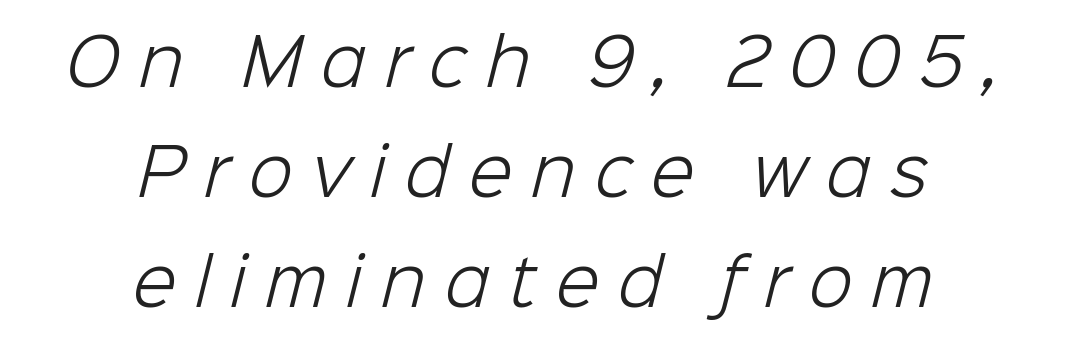
The image shows 64 px light sans-serif type; set centered, line spacing 1.72x, unusually wide letter spacing (+0.3 em), not underlined; low stroke contrast and a medium x-height.
